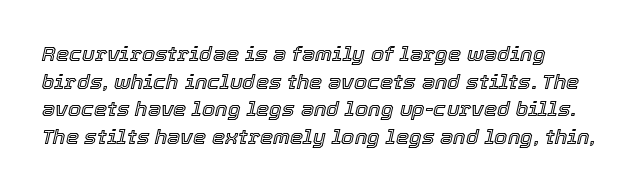
{"italic": "yes", "lean": "right", "slant_degrees": 12, "underline": "no", "line_spacing": "normal", "line_spacing_ratio": 1.32, "letter_spacing": "normal", "letter_spacing_em": 0.0, "glyph_px": 21}
